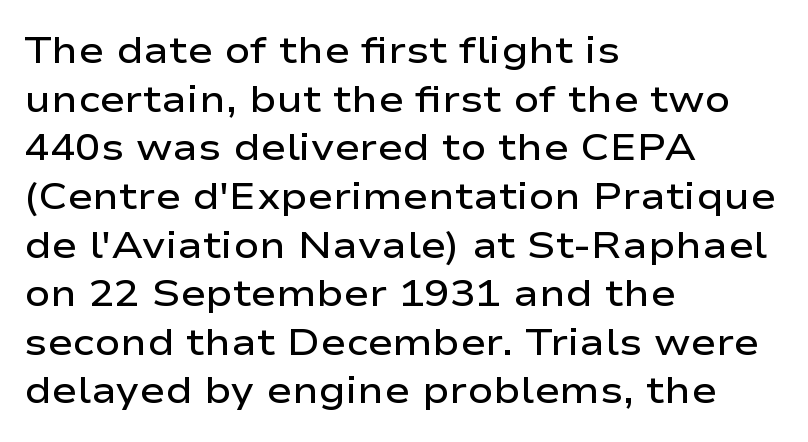
Regarding leading, the lines here are spaced in the standard way. Here the designer chose a conventional face with non-uniform glyph widths. Does extra space separate the letters? No, they use regular spacing. Rule under the text: the space is simply empty.
